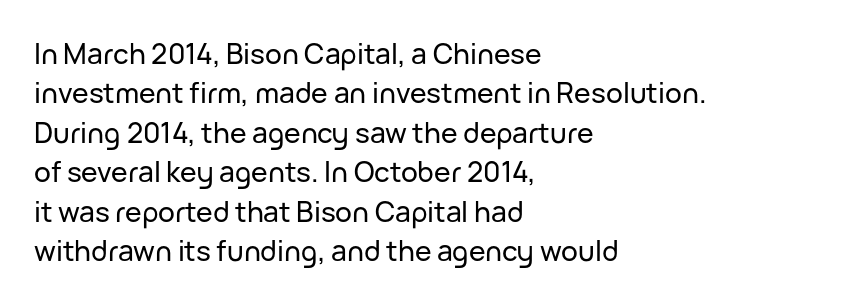
Q: Is the text italic (slanted)? A: No, it is upright.
Q: Is the typeface a serif or a sans-serif typeface? A: Sans-serif.
Q: Is the text underlined? A: No.
Q: How is the paragraph aligned? A: Left-aligned.
Q: Is the spacing between letters normal or unusually wide? A: Normal.
Q: Is the spacing between lines tight, normal or loose? A: Normal.
Q: Width (condensed, normal, or wide)? A: Normal.
Q: Stroke contrast? A: Low.
Q: x-height? A: Medium.
Q: Monospaced? A: No.
